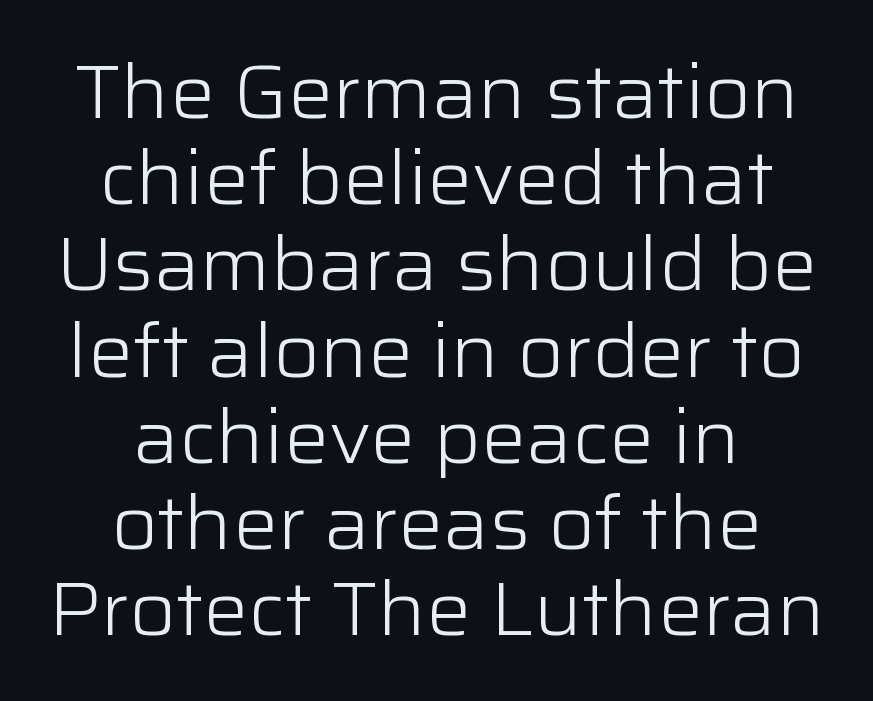
Q: Is the text bold? A: No.
Q: Is the text italic (slanted)? A: No, it is upright.
Q: Is the typeface a serif or a sans-serif typeface? A: Sans-serif.
Q: Is the text underlined? A: No.
Q: How is the paragraph aligned? A: Centered.
Q: Is the spacing between letters normal or unusually wide? A: Normal.
Q: Is the spacing between lines tight, normal or loose? A: Tight.
Q: Width (condensed, normal, or wide)? A: Normal.
Q: Stroke contrast? A: Low.
Q: x-height? A: Medium.
Q: Monospaced? A: No.
